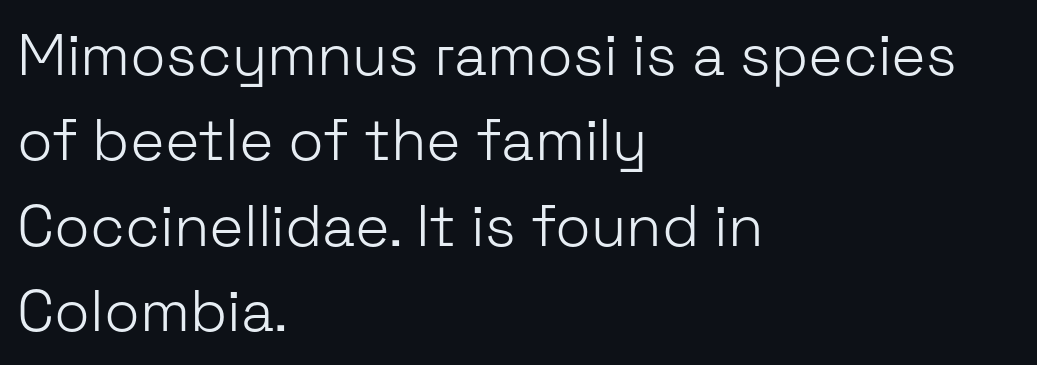
The image shows 58 px light sans-serif type, upright; set left-aligned, normal line spacing (1.47x), normal letter spacing, not underlined; low stroke contrast and a medium x-height.
